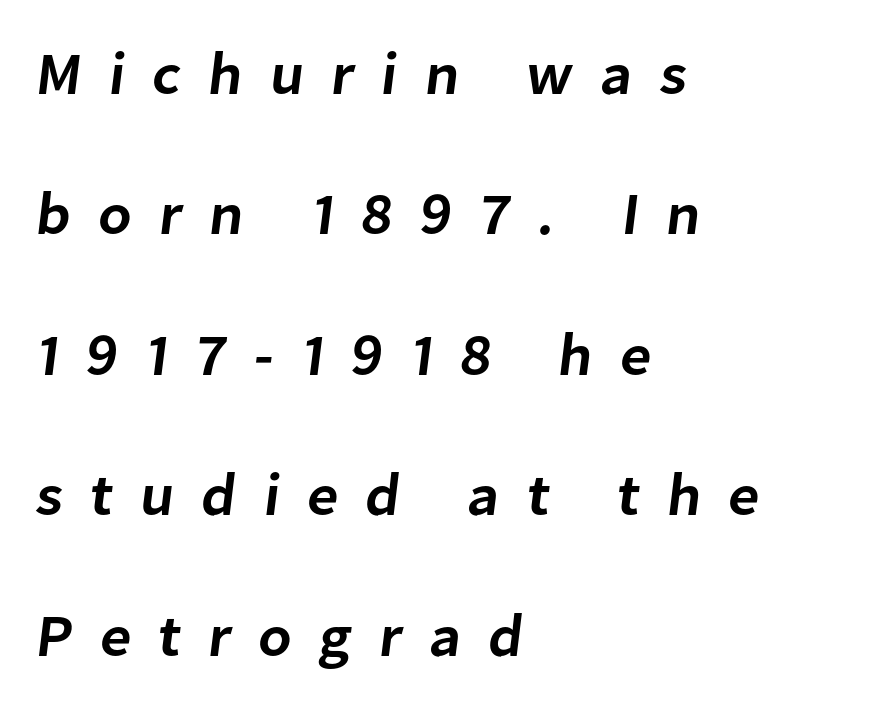
{"serif": "no", "bold": "semi", "weight": "semibold", "width": "normal", "stroke_contrast": "low", "x_height": "medium", "monospaced": "no", "underline": "no", "align": "left", "line_spacing": "loose", "line_spacing_ratio": 2.34, "letter_spacing": "wide", "letter_spacing_em": 0.45, "glyph_px": 60}
